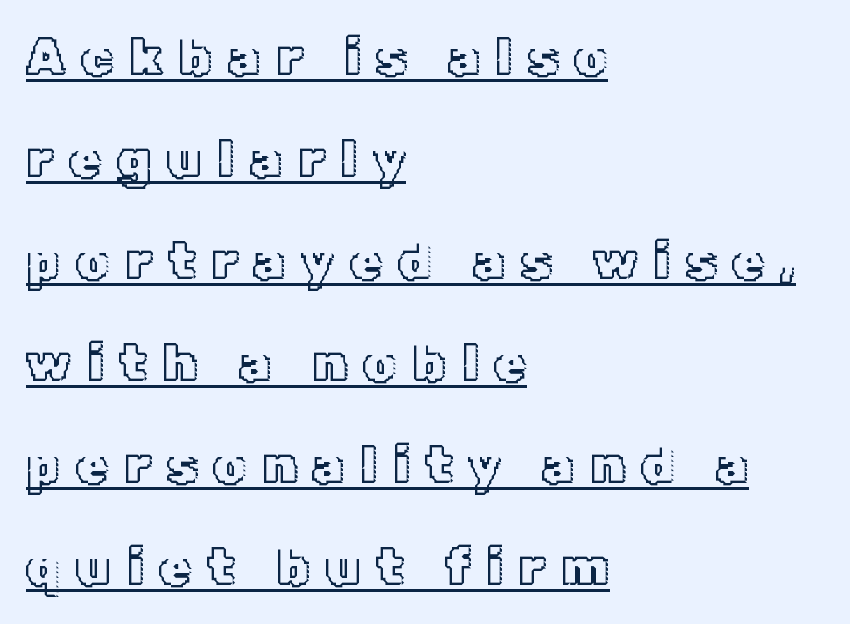
The image shows 52 px text type, upright; set left-aligned, loose line spacing (1.96x), unusually wide letter spacing (+0.3 em), underlined; a medium x-height.
